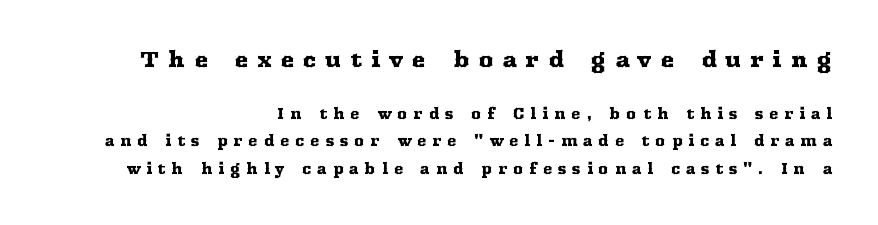
Q: Is the text italic (slanted)? A: No, it is upright.
Q: Is the text underlined? A: No.
Q: How is the paragraph aligned? A: Right-aligned.
Q: Is the spacing between letters normal or unusually wide? A: Unusually wide.
Q: Is the spacing between lines tight, normal or loose? A: Loose.
Q: Which block of text is set in a larger size, the first (top) or the second (bottom)? A: The first (top) one.
